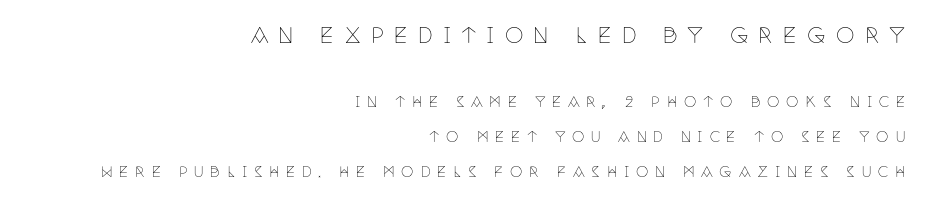
{"italic": "no", "bold": "no", "underline": "no", "align": "right", "line_spacing": "loose", "line_spacing_ratio": 2.49, "letter_spacing": "wide", "letter_spacing_em": 0.47, "larger_block": "first", "size_ratio": 1.5, "glyph_px": 21}
